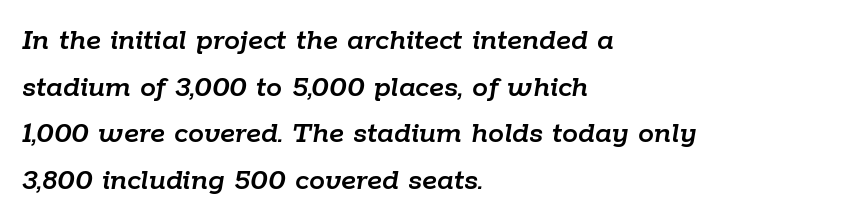
Q: Is the text italic (slanted)? A: Yes, it leans right by about 9 degrees.
Q: Is the text underlined? A: No.
Q: How is the paragraph aligned? A: Left-aligned.
Q: Is the spacing between letters normal or unusually wide? A: Normal.
Q: Is the spacing between lines tight, normal or loose? A: Normal.
Q: Width (condensed, normal, or wide)? A: Normal.
Q: Stroke contrast? A: Low.
Q: x-height? A: Medium.
Q: Monospaced? A: No.
